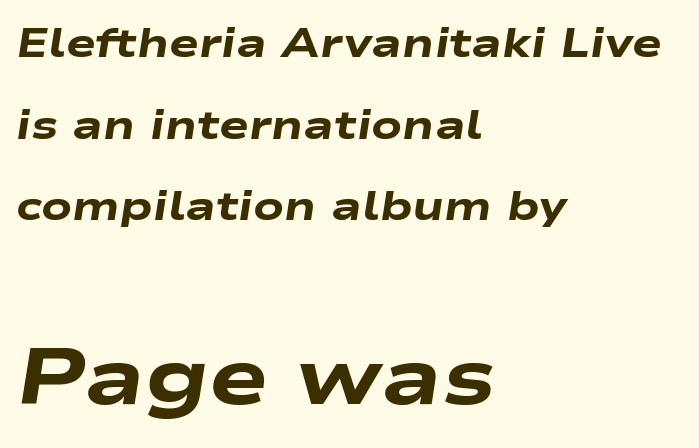
Set as a true bold cut, around the 700 mark. Note the varied advance widths — an 'i' is clearly narrower than an 'm'. Descender tails drop into unmarked territory. The paragraph has a hard left edge and a soft right edge. Visually, the bottom section dominates because its glyphs are scaled up. Nobody touched the tracking dial on this one.
